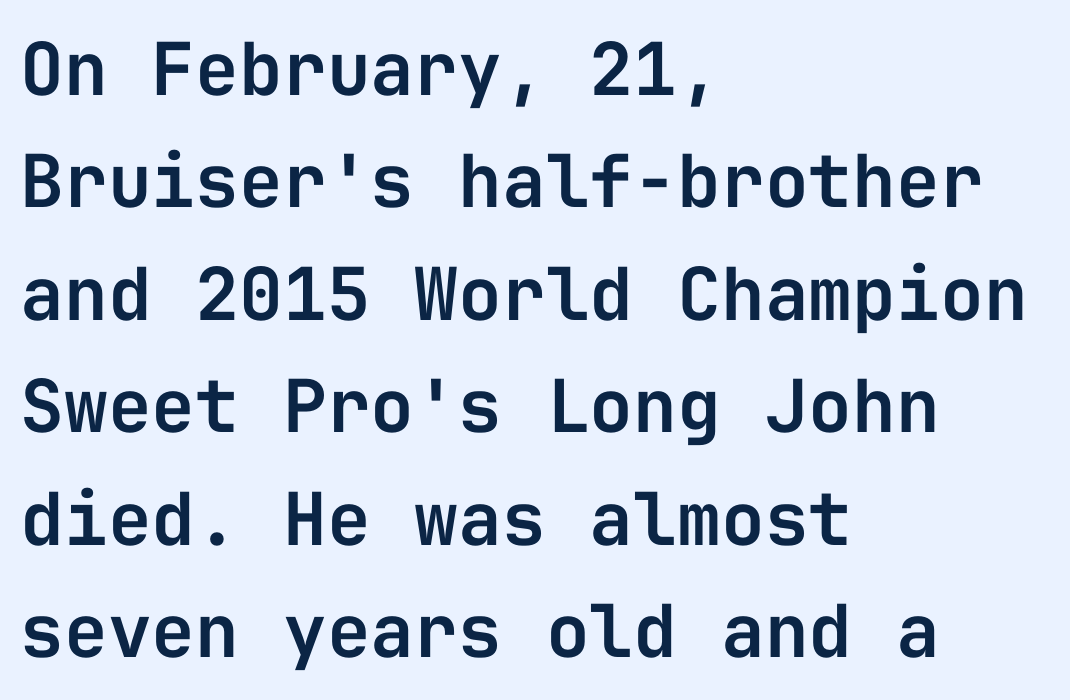
Q: Is the text italic (slanted)? A: No, it is upright.
Q: Is the typeface a serif or a sans-serif typeface? A: Sans-serif.
Q: Is the text underlined? A: No.
Q: How is the paragraph aligned? A: Left-aligned.
Q: Is the spacing between letters normal or unusually wide? A: Normal.
Q: Is the spacing between lines tight, normal or loose? A: Normal.
Q: Width (condensed, normal, or wide)? A: Normal.
Q: Stroke contrast? A: Low.
Q: x-height? A: Medium.
Q: Monospaced? A: Yes.
